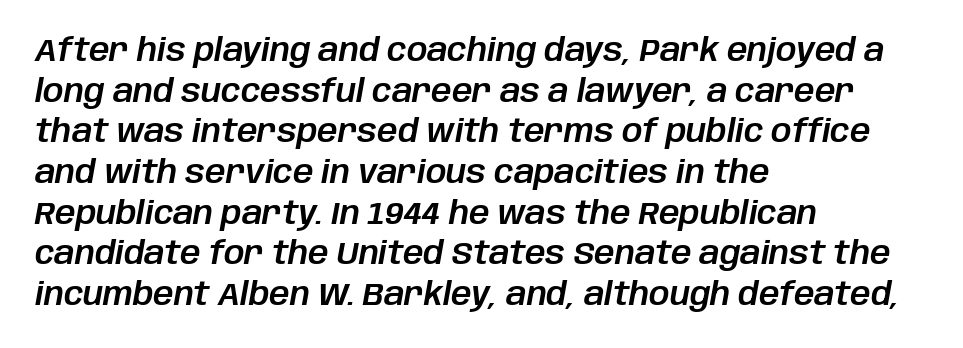
Q: Is the text italic (slanted)? A: Yes, it leans right by about 10 degrees.
Q: Is the text underlined? A: No.
Q: How is the paragraph aligned? A: Left-aligned.
Q: Is the spacing between letters normal or unusually wide? A: Normal.
Q: Is the spacing between lines tight, normal or loose? A: Normal.
Q: Width (condensed, normal, or wide)? A: Normal.
Q: Stroke contrast? A: Low.
Q: x-height? A: Large.
Q: Monospaced? A: No.
